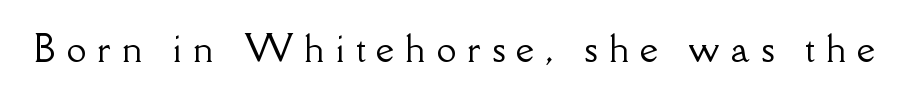
{"serif": "yes", "italic": "no", "width": "normal", "stroke_contrast": "low", "x_height": "small", "monospaced": "no", "underline": "no", "letter_spacing": "wide", "letter_spacing_em": 0.32, "glyph_px": 35}
